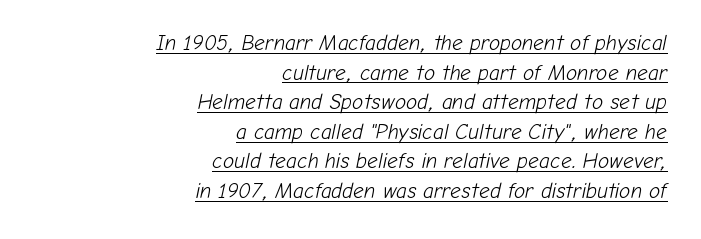
Does extra space separate the letters? No, they use regular spacing. Italic: yes, the glyphs are oblique. Each stroke keeps to a modest, everyday thickness or less. Quick note: interline space is typical. If you drew a ruler down the right edge, every line would touch it.
